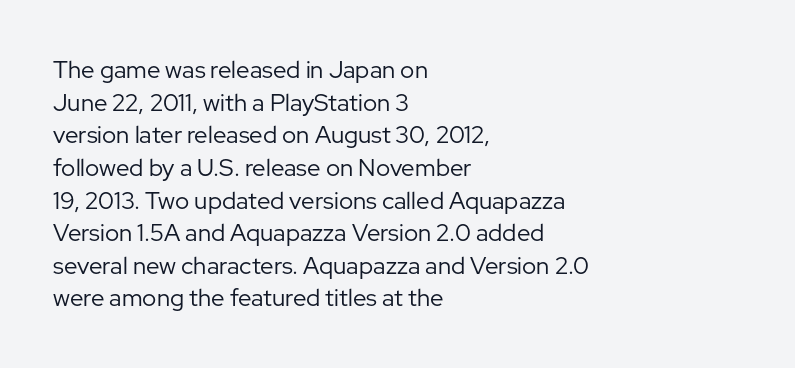
Plain, unruled lines of type. Ordinary non-slanted type is in use. Does extra space separate the letters? No, they use regular spacing. This is not heavy type; no bold has been used. These lines sit exactly where default settings would place them. Reading down the block, your eye returns to a fixed left position each line.
